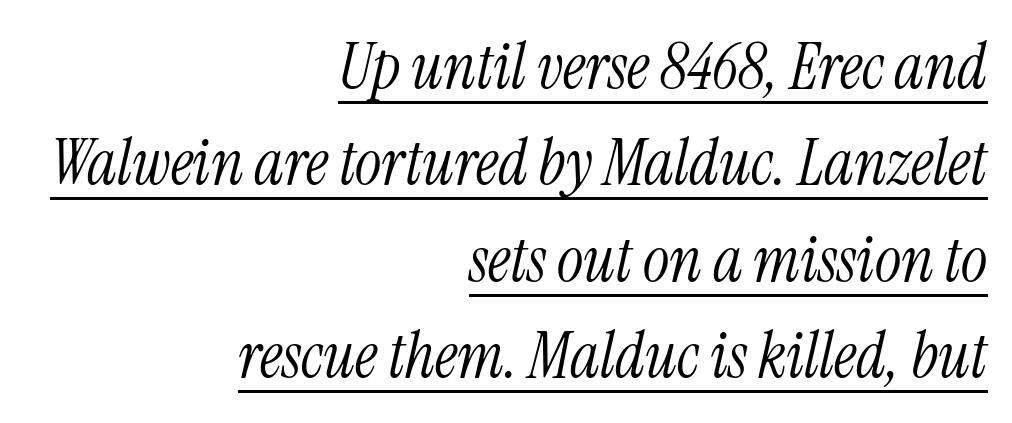
Notice how a bar underscores the lettering throughout. A normal amount of white space separates one row of letters from the next. Proportional: the letters do not fall into vertical columns. Horizontally, the lines are justified to the trailing edge only. The face looks like a standard text weight, possibly lighter.
